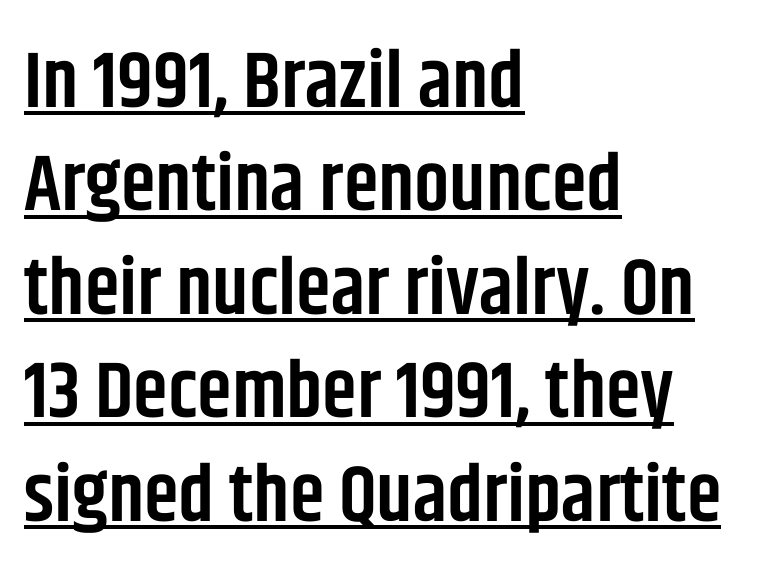
Line starts are locked; line ends wander. To sum up the face: it is a sans, with no serifs. Beneath each row of characters lies a ruled line. Nobody touched the tracking dial on this one. These lines carry some extra weight — a demibold, not a full bold.
